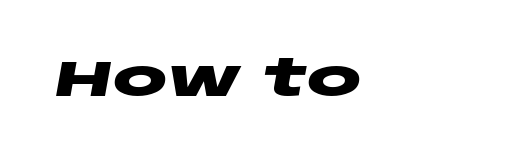
{"italic": "yes", "lean": "right", "slant_degrees": 10, "bold": "yes", "weight": "heavy", "width": "wide", "stroke_contrast": "low", "x_height": "large", "monospaced": "no", "underline": "no", "align": "left", "letter_spacing": "normal", "letter_spacing_em": 0.0, "glyph_px": 51}
